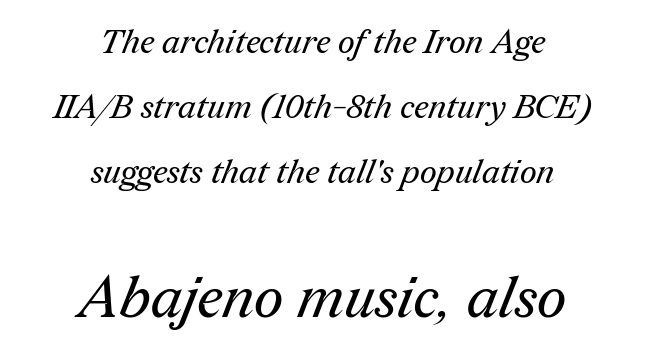
Default kerning and tracking; the words read as compact shapes. Summary of weight: not heavy and not bold. This rendering employs a face with finishing strokes, i.e., a serif. Alignment: centered. The glyphs are unaccompanied by any horizontal stroke below them. Size hierarchy here favors the trailing block over the leading one.
